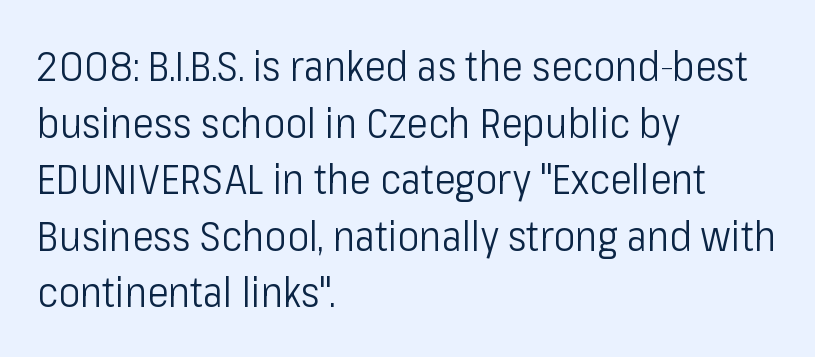
{"serif": "no", "italic": "no", "bold": "no", "weight": "light", "width": "condensed", "stroke_contrast": "low", "x_height": "medium", "monospaced": "no", "underline": "no", "align": "left", "line_spacing": "normal", "line_spacing_ratio": 1.38, "letter_spacing": "normal", "letter_spacing_em": 0.0, "glyph_px": 41}
